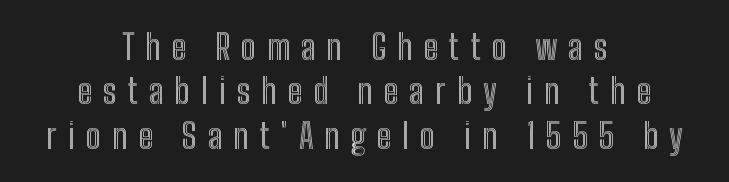
Short and long lines alike share a common midpoint. Character widths vary here, with narrow letters taking less room than wide ones. Do the letters lean? They stand straight. These lines sit exactly where default settings would place them.
